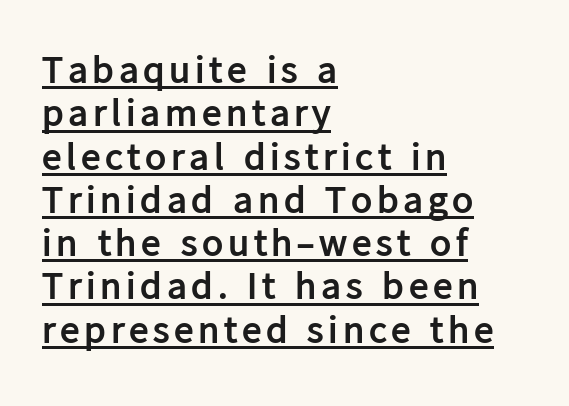
The image shows 39 px semibold sans-serif type, upright; set left-aligned, tight line spacing (1.11x), underlined; low stroke contrast and a medium x-height.
